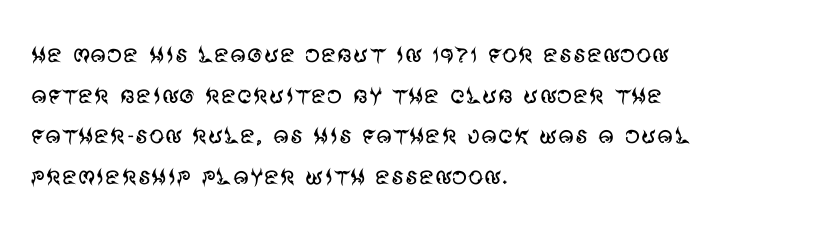
The image shows 31 px regular-weight sans-serif type, upright; set left-aligned, normal line spacing (1.31x), normal letter spacing, not underlined; medium stroke contrast and a large x-height.
